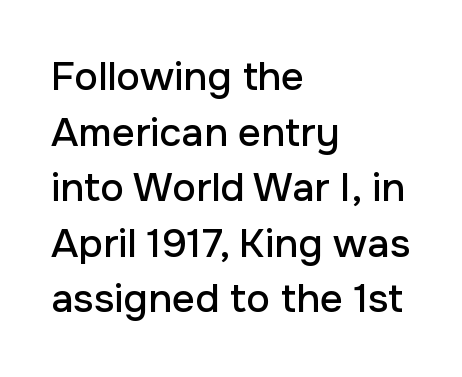
You could not count columns in this text — the font is proportionally spaced. Do the letters lean? They stand straight. Reading down the column, the eye jumps a familiar distance to each next line. Just letters on the line, the space beneath them empty.
